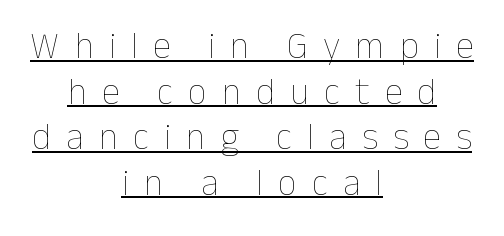
The image shows 37 px thin type, upright; set centered, line spacing 1.23x, unusually wide letter spacing (+0.41 em), underlined; low stroke contrast and a medium x-height.
